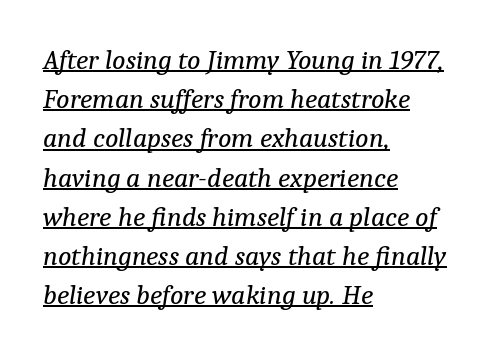
The image shows 28 px regular-weight serif type, italic (leaning right); set left-aligned, normal line spacing (1.4x), normal letter spacing, underlined; low stroke contrast and a medium x-height.
